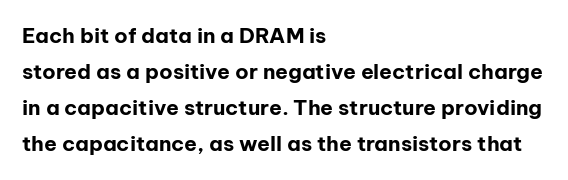
{"italic": "no", "bold": "yes", "underline": "no", "align": "left", "line_spacing_ratio": 1.72, "letter_spacing": "normal", "letter_spacing_em": 0.0, "glyph_px": 21}
